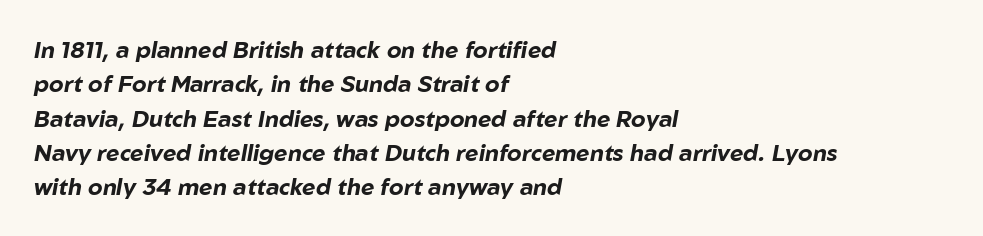
{"italic": "yes", "lean": "right", "slant_degrees": 10, "bold": "yes", "underline": "no", "align": "left", "line_spacing": "normal", "line_spacing_ratio": 1.49, "letter_spacing": "normal", "letter_spacing_em": 0.0, "glyph_px": 23}
